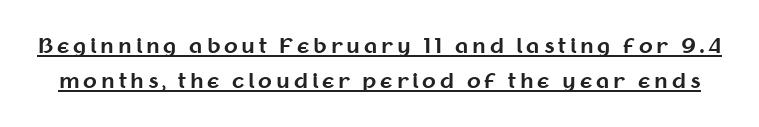
{"italic": "no", "bold": "yes", "underline": "yes", "line_spacing_ratio": 1.76, "glyph_px": 20}
